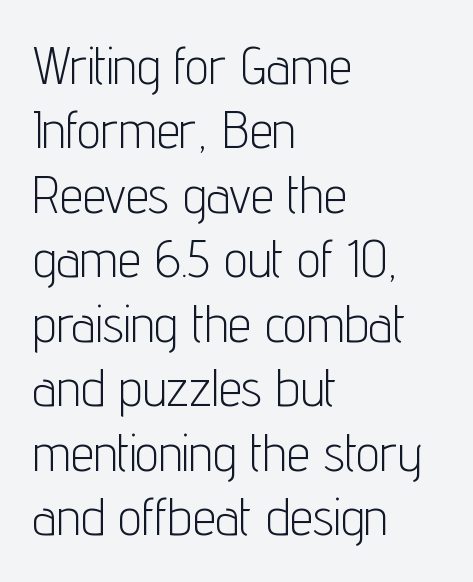
The image shows 52 px light, condensed sans-serif type, upright; set left-aligned, line spacing 1.24x, normal letter spacing, not underlined; low stroke contrast and a medium x-height.
